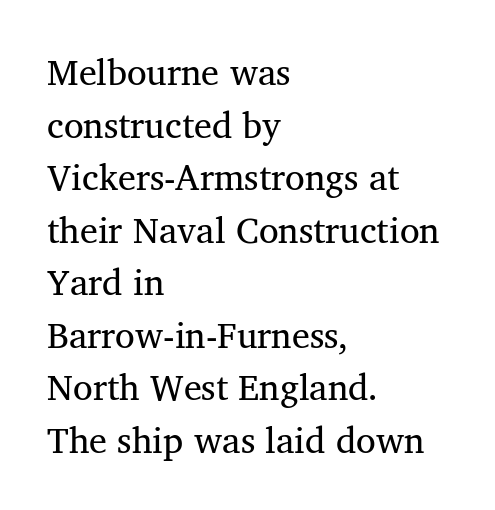
Type style note: has serifs. Leading: standard. Character widths vary here, with narrow letters taking less room than wide ones. A roman cut, with each character standing at attention. Summary of weight: not heavy and not bold.
